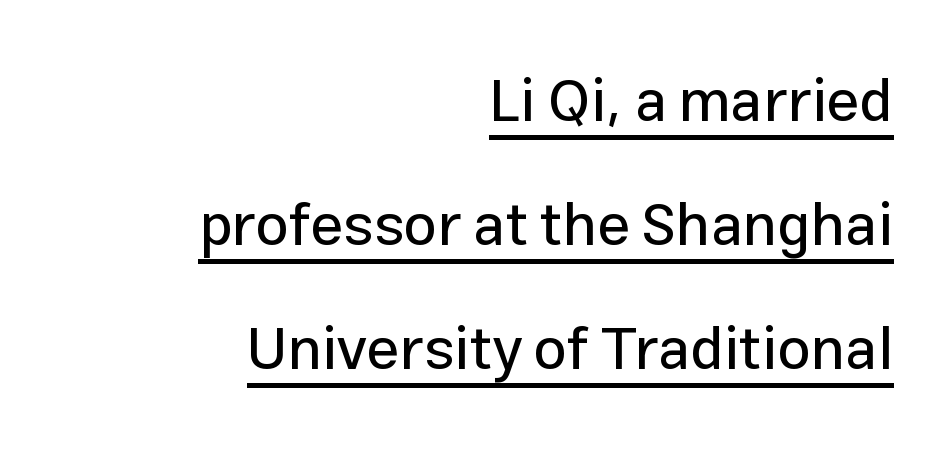
The image shows 59 px sans-serif type, upright; set right-aligned, loose line spacing (2.1x), normal letter spacing, underlined; low stroke contrast and a medium x-height.
